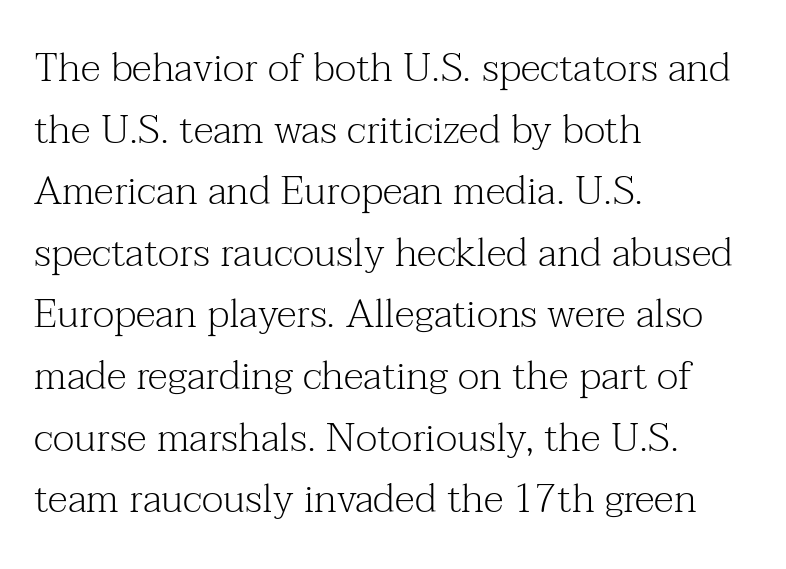
Q: Is the text bold? A: No.
Q: Is the text italic (slanted)? A: No, it is upright.
Q: Is the typeface a serif or a sans-serif typeface? A: Serif.
Q: Is the text underlined? A: No.
Q: How is the paragraph aligned? A: Left-aligned.
Q: Is the spacing between letters normal or unusually wide? A: Normal.
Q: Is the spacing between lines tight, normal or loose? A: Normal.
Q: Width (condensed, normal, or wide)? A: Normal.
Q: Stroke contrast? A: Medium.
Q: x-height? A: Medium.
Q: Monospaced? A: No.
